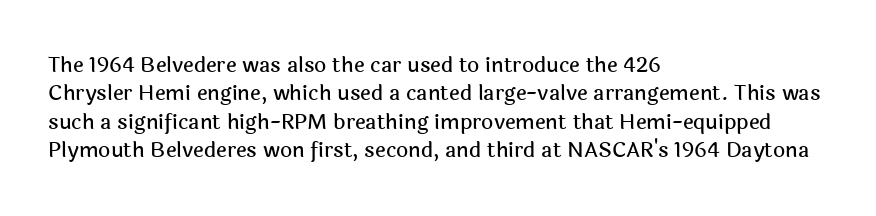
{"italic": "no", "underline": "no", "align": "left", "line_spacing": "normal", "line_spacing_ratio": 1.35, "letter_spacing": "normal", "letter_spacing_em": 0.0, "glyph_px": 21}
